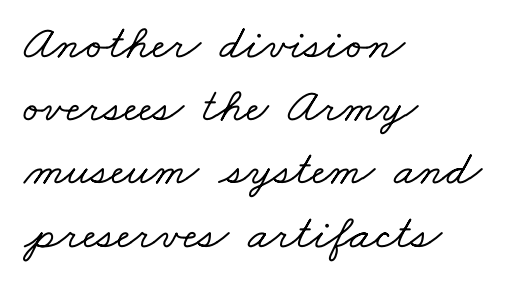
{"serif": "yes", "width": "wide", "stroke_contrast": "low", "x_height": "small", "monospaced": "no", "underline": "no", "align": "left", "line_spacing": "normal", "line_spacing_ratio": 1.29, "letter_spacing": "normal", "letter_spacing_em": 0.0, "glyph_px": 49}
